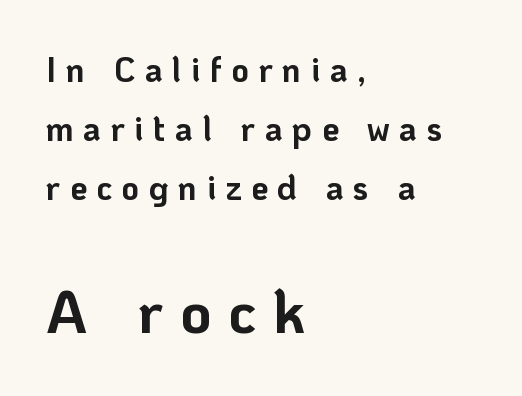
Q: Is the text bold? A: Yes.
Q: Is the text italic (slanted)? A: No, it is upright.
Q: Is the typeface a serif or a sans-serif typeface? A: Sans-serif.
Q: Is the text underlined? A: No.
Q: How is the paragraph aligned? A: Left-aligned.
Q: Is the spacing between letters normal or unusually wide? A: Unusually wide.
Q: Which block of text is set in a larger size, the first (top) or the second (bottom)? A: The second (bottom) one.
Q: Width (condensed, normal, or wide)? A: Normal.
Q: Stroke contrast? A: Low.
Q: x-height? A: Medium.
Q: Monospaced? A: No.
